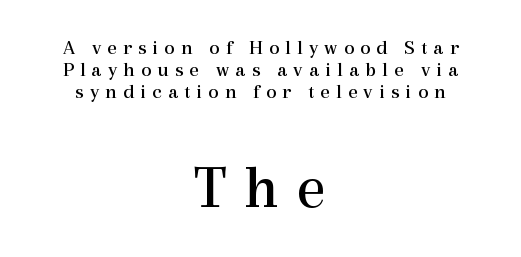
How are the letters spaced? Widely, with obvious added tracking. This reads as an unemphasized weight, regular at the heaviest. The zone under the glyphs is completely vacant. The text block is weighted toward neither margin, spreading evenly from the middle. Two sizes are in play, and the larger belongs to the second block.
